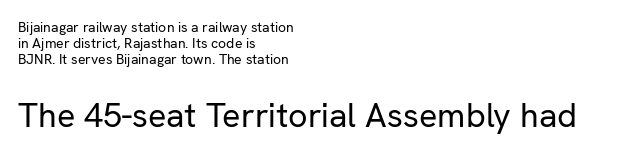
Q: Is the text bold? A: No.
Q: Is the text italic (slanted)? A: No, it is upright.
Q: Is the typeface a serif or a sans-serif typeface? A: Sans-serif.
Q: Is the text underlined? A: No.
Q: How is the paragraph aligned? A: Left-aligned.
Q: Is the spacing between letters normal or unusually wide? A: Normal.
Q: Is the spacing between lines tight, normal or loose? A: Tight.
Q: Which block of text is set in a larger size, the first (top) or the second (bottom)? A: The second (bottom) one.
Q: Width (condensed, normal, or wide)? A: Normal.
Q: Stroke contrast? A: Low.
Q: x-height? A: Medium.
Q: Monospaced? A: No.
